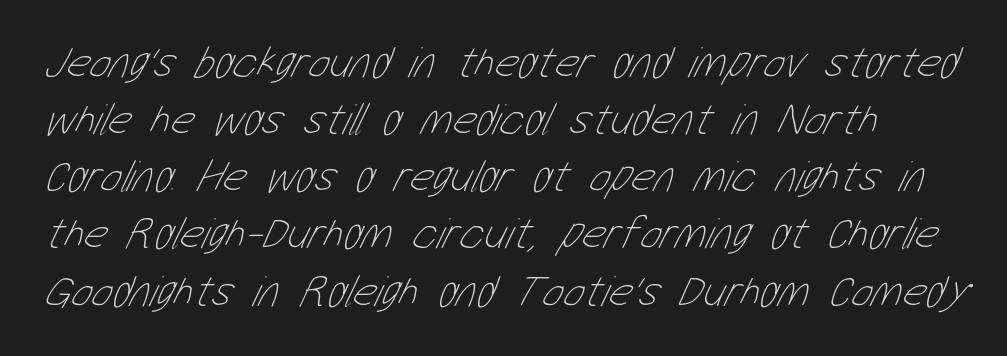
The strip under each line holds only bare page. How would I describe the line gaps? Plain and ordinary. A typesetter would call this zero additional tracking. The face used here is proportionally spaced, like ordinary book or web type.
